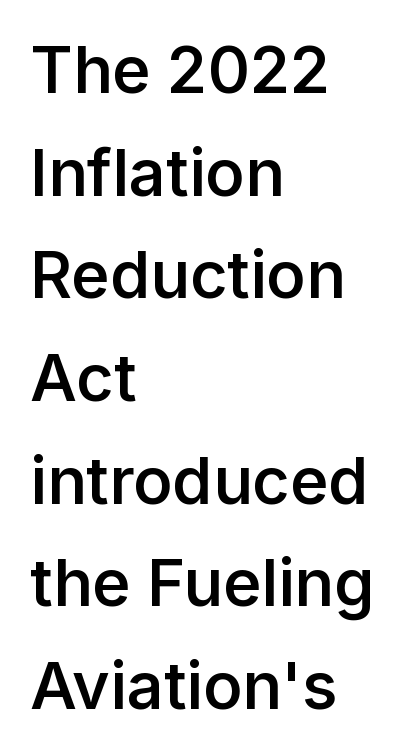
Q: Is the text bold? A: Semi-bold.
Q: Is the text italic (slanted)? A: No, it is upright.
Q: Is the typeface a serif or a sans-serif typeface? A: Sans-serif.
Q: Is the text underlined? A: No.
Q: How is the paragraph aligned? A: Left-aligned.
Q: Is the spacing between letters normal or unusually wide? A: Normal.
Q: Is the spacing between lines tight, normal or loose? A: Normal.
Q: Width (condensed, normal, or wide)? A: Normal.
Q: Stroke contrast? A: Low.
Q: x-height? A: Medium.
Q: Monospaced? A: No.
